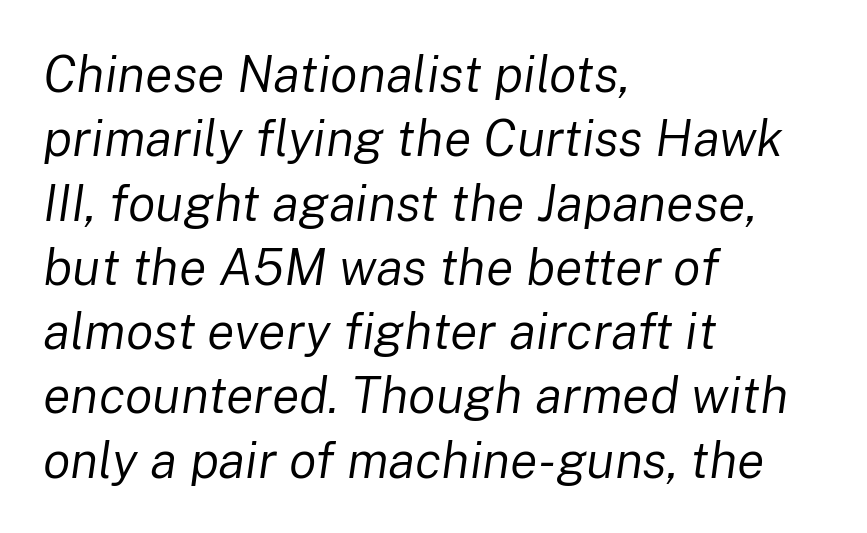
{"italic": "yes", "lean": "right", "slant_degrees": 8, "bold": "no", "weight": "regular", "width": "normal", "stroke_contrast": "low", "x_height": "medium", "monospaced": "no", "underline": "no", "align": "left", "line_spacing": "normal", "line_spacing_ratio": 1.26, "letter_spacing": "normal", "letter_spacing_em": 0.0, "glyph_px": 51}
